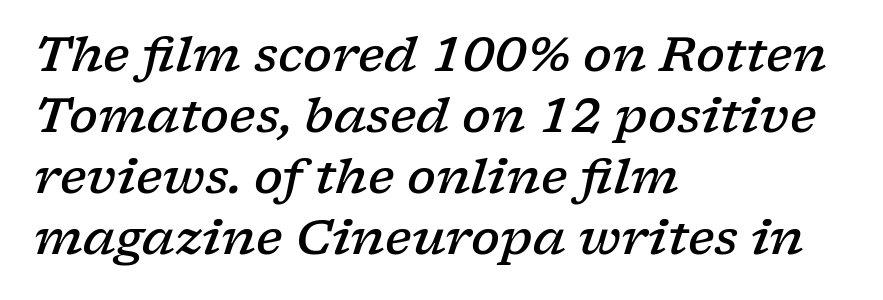
{"serif": "yes", "italic": "yes", "lean": "right", "slant_degrees": 17, "bold": "semi", "weight": "semibold", "width": "wide", "stroke_contrast": "low", "x_height": "medium", "monospaced": "no", "underline": "no", "align": "left", "line_spacing": "normal", "line_spacing_ratio": 1.27, "letter_spacing": "normal", "letter_spacing_em": 0.0, "glyph_px": 48}
